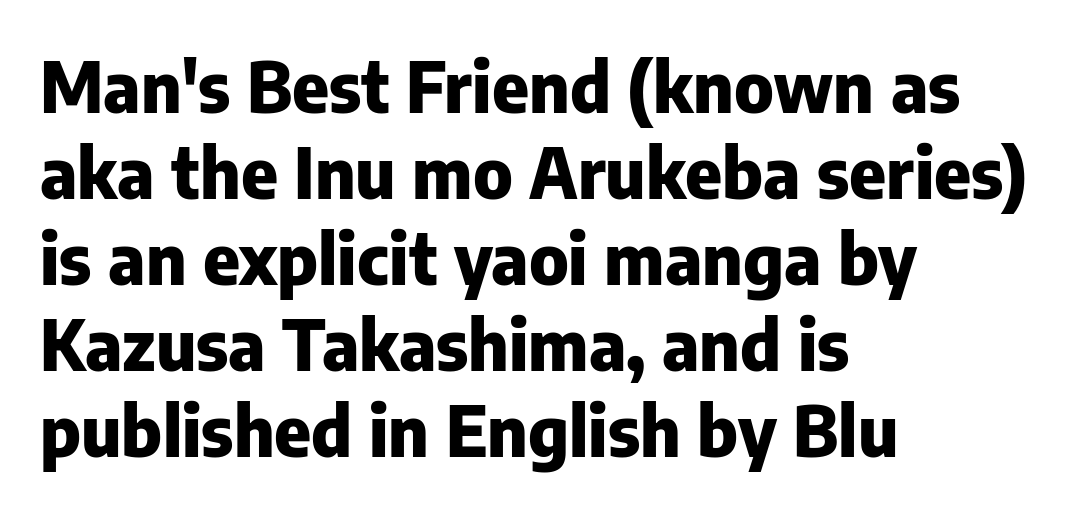
Q: Is the text bold? A: Yes.
Q: Is the text italic (slanted)? A: No, it is upright.
Q: Is the typeface a serif or a sans-serif typeface? A: Sans-serif.
Q: Is the text underlined? A: No.
Q: How is the paragraph aligned? A: Left-aligned.
Q: Is the spacing between letters normal or unusually wide? A: Normal.
Q: Width (condensed, normal, or wide)? A: Normal.
Q: Stroke contrast? A: Low.
Q: x-height? A: Medium.
Q: Monospaced? A: No.
